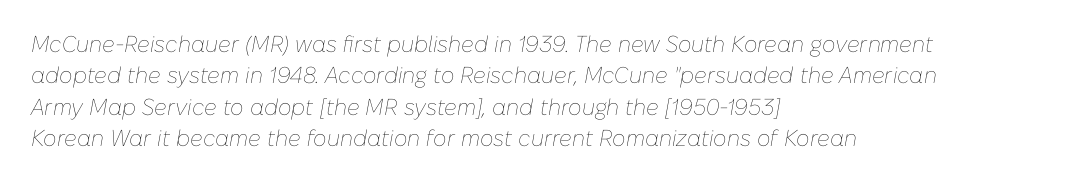
{"italic": "yes", "lean": "right", "slant_degrees": 10, "bold": "no", "underline": "no", "align": "left", "line_spacing": "normal", "line_spacing_ratio": 1.36, "letter_spacing": "normal", "letter_spacing_em": 0.0, "glyph_px": 23}
